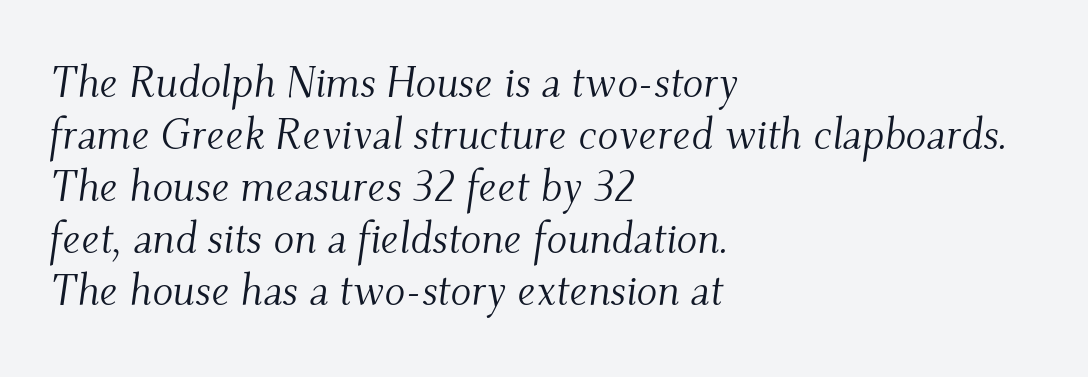
The image shows 43 px light serif type, italic (leaning right); set left-aligned, line spacing 1.21x, normal letter spacing, not underlined; medium stroke contrast and a small x-height.
